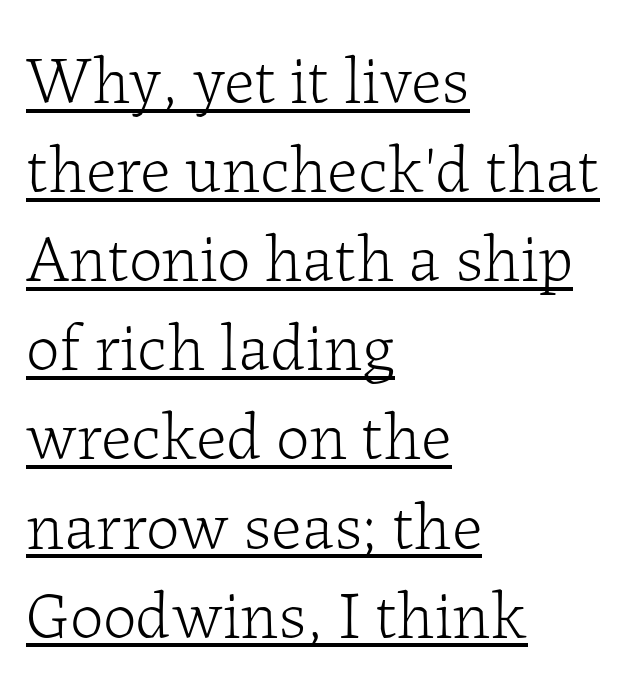
The image shows 67 px light serif type, upright; set left-aligned, normal line spacing (1.33x), normal letter spacing, underlined; low stroke contrast and a medium x-height.
